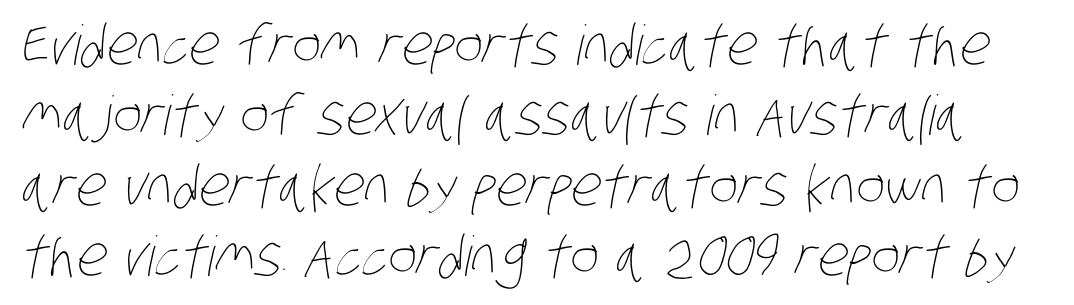
This rendering features lettering with no underline. Nothing unusual about the tracking: characters are spaced as the font intends. The weight would be labelled regular, book, light, or lighter still. The face used here is proportionally spaced, like ordinary book or web type. The rows are spaced the way most documents space them.
